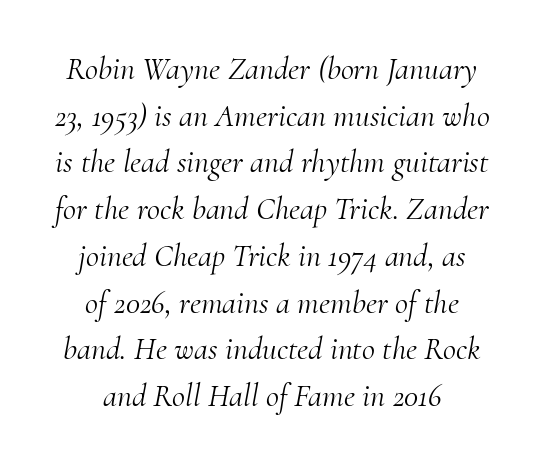
The image shows 32 px light serif type, italic (leaning right); set centered, normal line spacing (1.46x), normal letter spacing, not underlined; medium stroke contrast and a small x-height.
